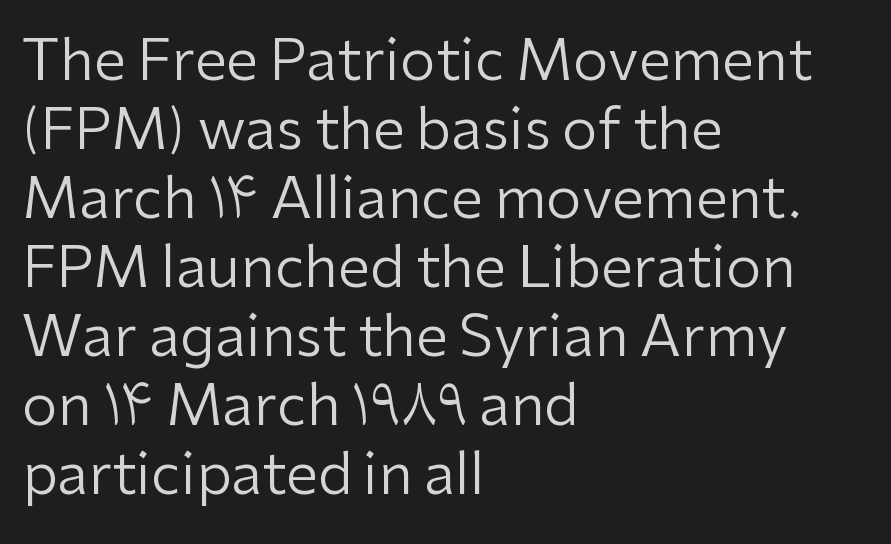
The image shows 57 px regular-weight sans-serif type, upright; set left-aligned, line spacing 1.21x, normal letter spacing, not underlined; low stroke contrast and a medium x-height.
